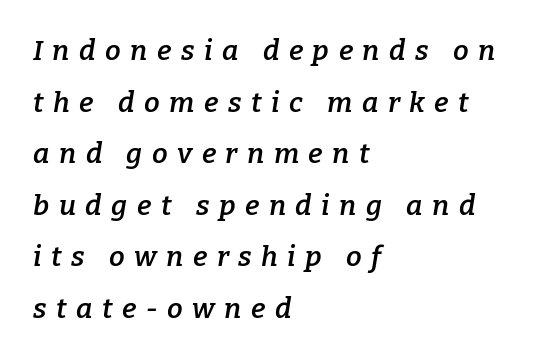
Q: Is the text bold? A: Semi-bold.
Q: Is the text italic (slanted)? A: Yes, it leans right by about 9 degrees.
Q: Is the typeface a serif or a sans-serif typeface? A: Serif.
Q: Is the text underlined? A: No.
Q: How is the paragraph aligned? A: Left-aligned.
Q: Is the spacing between letters normal or unusually wide? A: Unusually wide.
Q: Width (condensed, normal, or wide)? A: Normal.
Q: Stroke contrast? A: Low.
Q: x-height? A: Medium.
Q: Monospaced? A: No.
